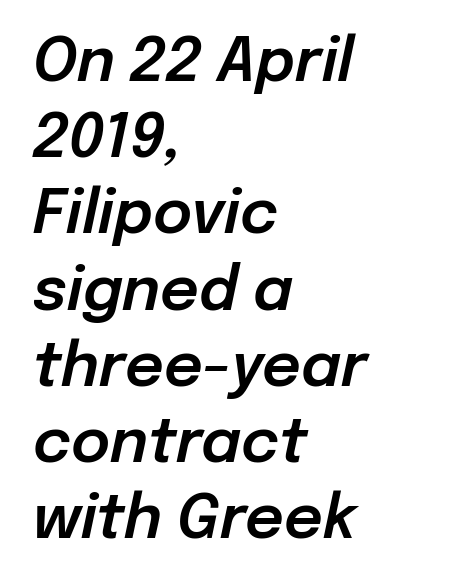
Q: Is the text italic (slanted)? A: Yes, it leans right by about 12 degrees.
Q: Is the text underlined? A: No.
Q: How is the paragraph aligned? A: Left-aligned.
Q: Is the spacing between letters normal or unusually wide? A: Normal.
Q: Is the spacing between lines tight, normal or loose? A: Normal.
Q: Width (condensed, normal, or wide)? A: Normal.
Q: Stroke contrast? A: Low.
Q: x-height? A: Medium.
Q: Monospaced? A: No.
